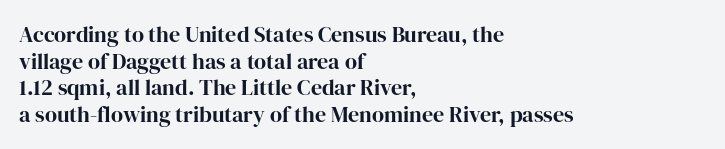
The image shows 22 px bold type, upright; set left-aligned, line spacing 1.21x, normal letter spacing, not underlined.
